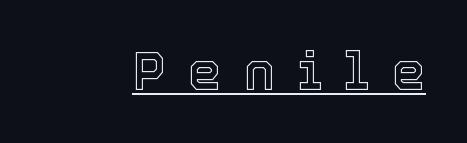
Q: Is the text italic (slanted)? A: No, it is upright.
Q: Is the text underlined? A: Yes.
Q: Is the spacing between letters normal or unusually wide? A: Unusually wide.
Q: Width (condensed, normal, or wide)? A: Normal.
Q: x-height? A: Medium.
Q: Monospaced? A: No.
